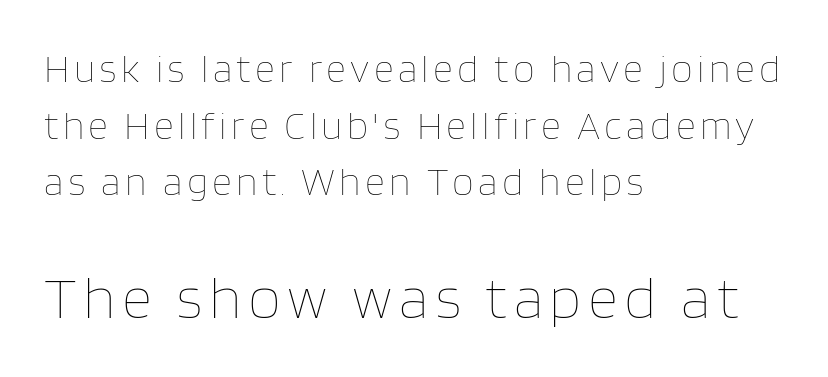
The image shows 59 px thin type, upright; set left-aligned, normal line spacing (1.45x), not underlined; the second (bottom) block is 1.51x larger; low stroke contrast and a large x-height.
